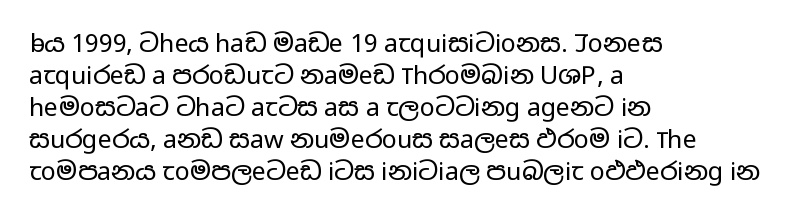
The image shows 25 px text type, upright; set left-aligned, normal line spacing (1.28x), normal letter spacing, not underlined.
